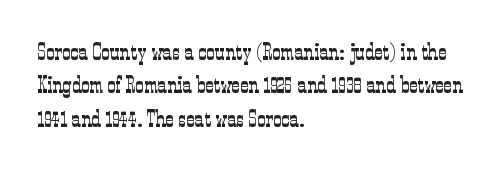
{"italic": "no", "bold": "no", "underline": "no", "align": "left", "line_spacing": "normal", "line_spacing_ratio": 1.45, "letter_spacing": "normal", "letter_spacing_em": 0.0, "glyph_px": 23}
